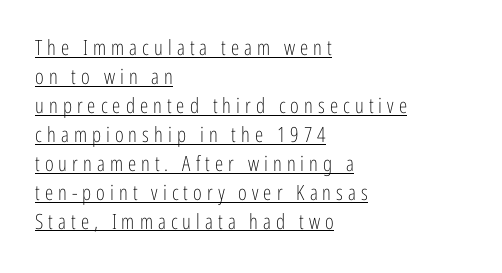
Q: Is the text bold? A: No.
Q: Is the text italic (slanted)? A: No, it is upright.
Q: Is the text underlined? A: Yes.
Q: How is the paragraph aligned? A: Left-aligned.
Q: Is the spacing between letters normal or unusually wide? A: Unusually wide.
Q: Is the spacing between lines tight, normal or loose? A: Normal.
